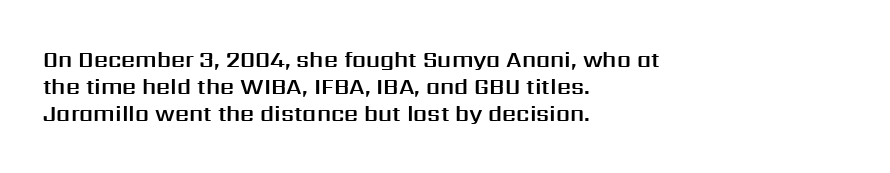
Q: Is the text italic (slanted)? A: No, it is upright.
Q: Is the text underlined? A: No.
Q: How is the paragraph aligned? A: Left-aligned.
Q: Is the spacing between letters normal or unusually wide? A: Normal.
